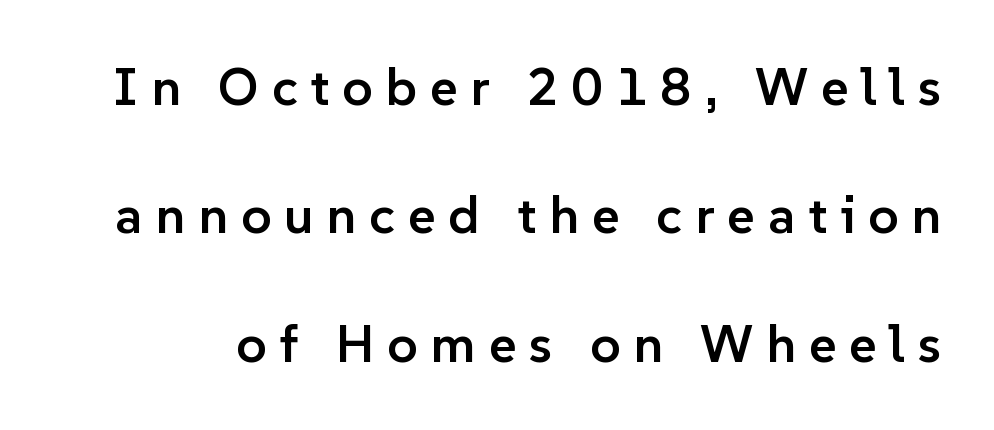
Q: Is the text bold? A: Semi-bold.
Q: Is the text italic (slanted)? A: No, it is upright.
Q: Is the typeface a serif or a sans-serif typeface? A: Sans-serif.
Q: Is the text underlined? A: No.
Q: Is the spacing between letters normal or unusually wide? A: Unusually wide.
Q: Is the spacing between lines tight, normal or loose? A: Loose.
Q: Width (condensed, normal, or wide)? A: Normal.
Q: Stroke contrast? A: Low.
Q: x-height? A: Medium.
Q: Monospaced? A: No.
